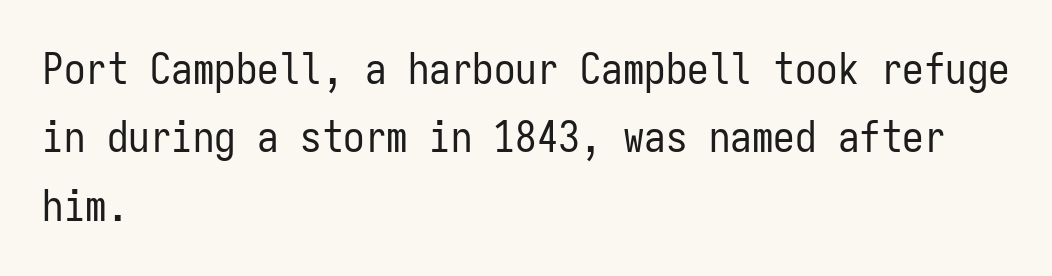
Q: Is the text bold? A: No.
Q: Is the text italic (slanted)? A: No, it is upright.
Q: Is the typeface a serif or a sans-serif typeface? A: Sans-serif.
Q: Is the text underlined? A: No.
Q: How is the paragraph aligned? A: Left-aligned.
Q: Is the spacing between letters normal or unusually wide? A: Normal.
Q: Is the spacing between lines tight, normal or loose? A: Normal.
Q: Width (condensed, normal, or wide)? A: Condensed.
Q: Stroke contrast? A: Low.
Q: x-height? A: Medium.
Q: Monospaced? A: Yes.
